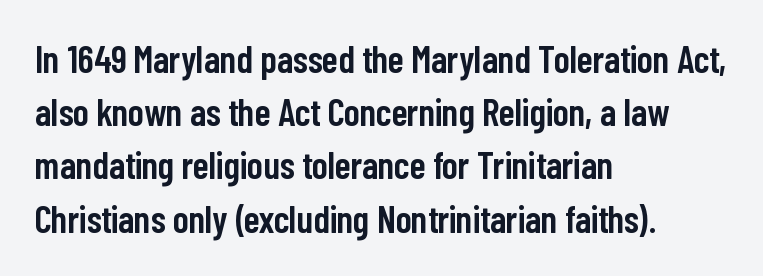
{"serif": "no", "italic": "no", "bold": "semi", "weight": "semibold", "width": "condensed", "stroke_contrast": "low", "x_height": "medium", "monospaced": "no", "underline": "no", "align": "left", "line_spacing": "normal", "line_spacing_ratio": 1.4, "letter_spacing": "normal", "letter_spacing_em": 0.0, "glyph_px": 38}
